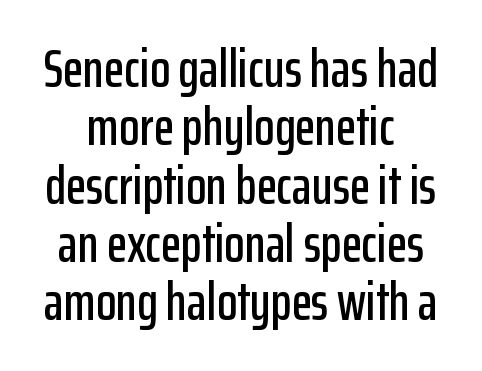
One glance says dense: line gaps are narrower than usual. The rendering uses natural spacing where letterforms have individual widths. What kind of face is this? One without serifs — a sans. This is roman type, the default non-slanted kind. Students, note that the glyphs here touch the page at normal intervals.
